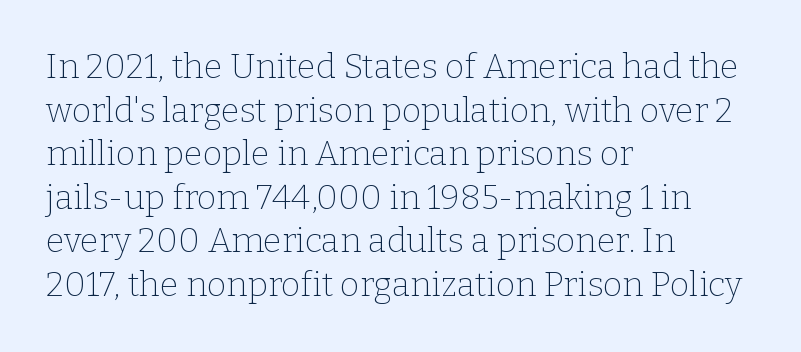
Vertically, the passage feels balanced, rows spaced as you'd expect. The weight tops out at a normal text grade. The area under the type is left untouched. The gaps between neighbouring characters are ordinary and unremarkable.
